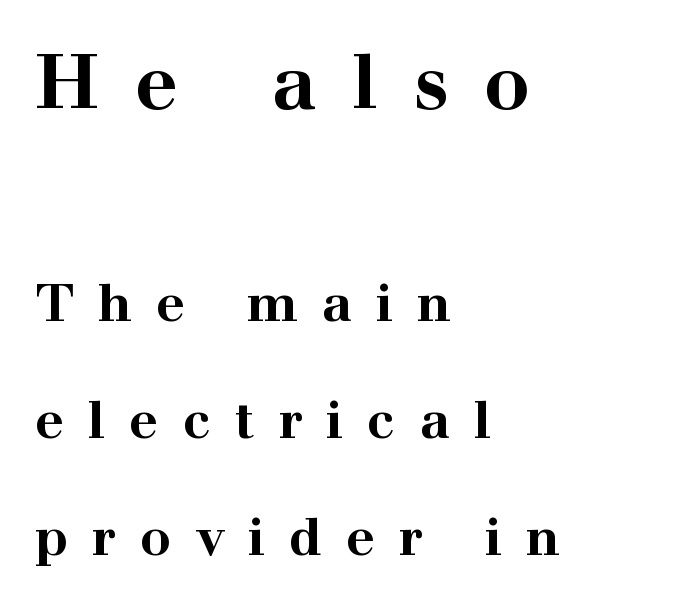
{"serif": "yes", "italic": "no", "bold": "yes", "weight": "bold", "width": "wide", "stroke_contrast": "high", "x_height": "medium", "monospaced": "no", "underline": "no", "align": "left", "line_spacing": "loose", "line_spacing_ratio": 2.3, "letter_spacing": "wide", "letter_spacing_em": 0.47, "larger_block": "first", "size_ratio": 1.49, "glyph_px": 76}
